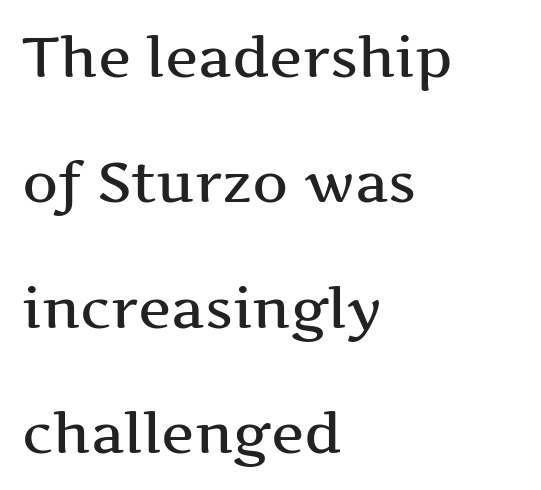
The type sits square on the baseline with zero lean. The letterforms sit shoulder to shoulder at normal distance. The type family on display is of the serif kind. The gap between lines stays unmarked. A typesetter would call this proportional, since set widths differ per character. Compared with typical paragraphs, the rows here are farther apart.
